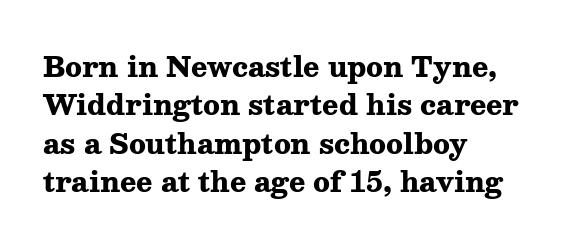
The image shows 27 px bold type, upright; set left-aligned, normal line spacing (1.42x), normal letter spacing, not underlined.
